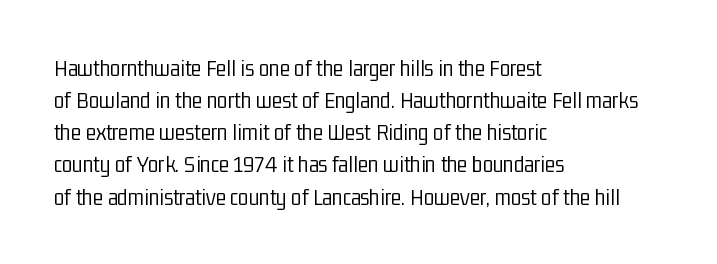
{"italic": "no", "bold": "no", "underline": "no", "align": "left", "line_spacing": "normal", "line_spacing_ratio": 1.34, "letter_spacing": "normal", "letter_spacing_em": 0.0, "glyph_px": 24}
